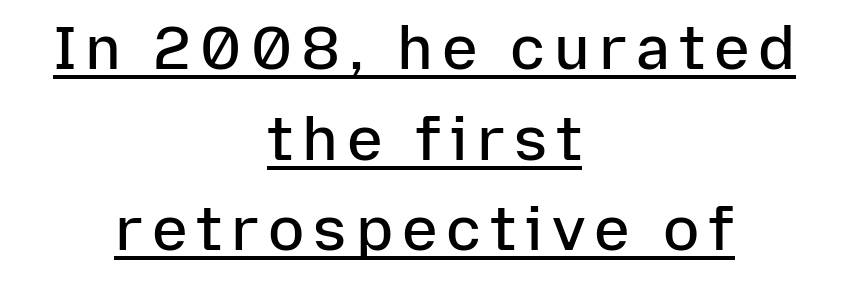
Q: Is the text bold? A: Semi-bold.
Q: Is the text italic (slanted)? A: No, it is upright.
Q: Is the typeface a serif or a sans-serif typeface? A: Sans-serif.
Q: Is the text underlined? A: Yes.
Q: How is the paragraph aligned? A: Centered.
Q: Is the spacing between lines tight, normal or loose? A: Normal.
Q: Width (condensed, normal, or wide)? A: Normal.
Q: Stroke contrast? A: Low.
Q: x-height? A: Medium.
Q: Monospaced? A: No.
